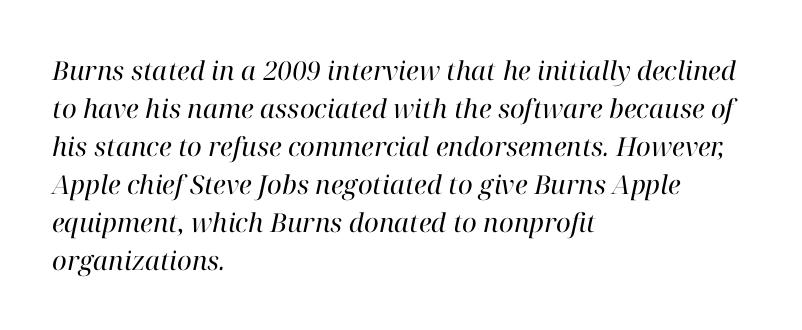
The image shows 26 px text type, italic (leaning right); set left-aligned, normal line spacing (1.46x), normal letter spacing, not underlined.
